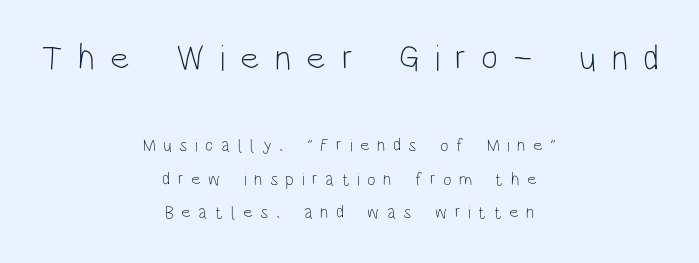
Q: Is the text bold? A: No.
Q: Is the text italic (slanted)? A: No, it is upright.
Q: Is the typeface a serif or a sans-serif typeface? A: Sans-serif.
Q: Is the text underlined? A: No.
Q: How is the paragraph aligned? A: Centered.
Q: Is the spacing between letters normal or unusually wide? A: Unusually wide.
Q: Which block of text is set in a larger size, the first (top) or the second (bottom)? A: The first (top) one.
Q: Width (condensed, normal, or wide)? A: Condensed.
Q: Stroke contrast? A: Low.
Q: x-height? A: Large.
Q: Monospaced? A: No.
